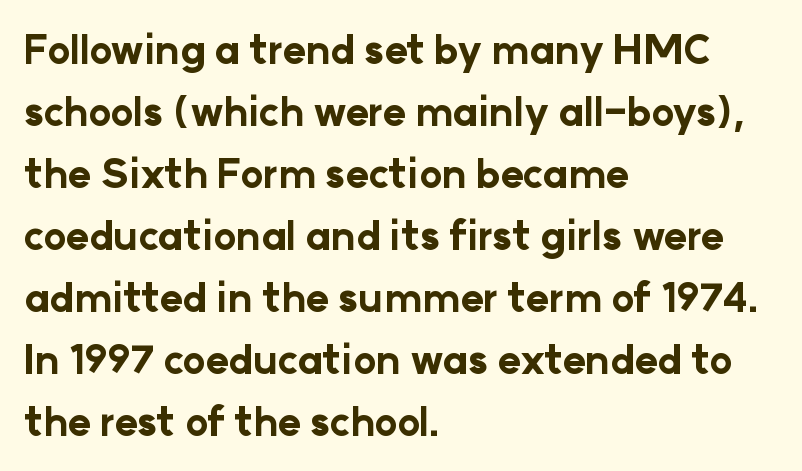
What stands out about the letter spacing? Nothing — it is the standard amount. The rendering shows plain stroke endings on the letterforms — a sans-serif design. Notice how the stems are strictly vertical — no italics here. Notice how thick the strokes are: this is what a full bold looks like. The space between consecutive lines is moderate.
